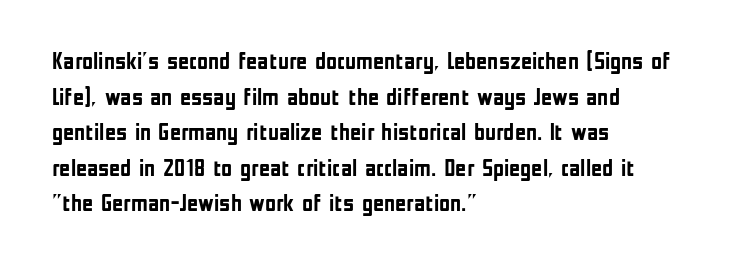
{"italic": "no", "bold": "yes", "underline": "no", "align": "left", "line_spacing": "normal", "line_spacing_ratio": 1.48, "letter_spacing": "normal", "letter_spacing_em": 0.0, "glyph_px": 24}
